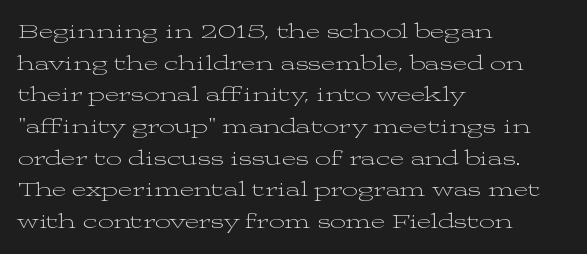
Q: Is the text bold? A: No.
Q: Is the text italic (slanted)? A: No, it is upright.
Q: Is the text underlined? A: No.
Q: How is the paragraph aligned? A: Left-aligned.
Q: Is the spacing between letters normal or unusually wide? A: Normal.
Q: Is the spacing between lines tight, normal or loose? A: Normal.
